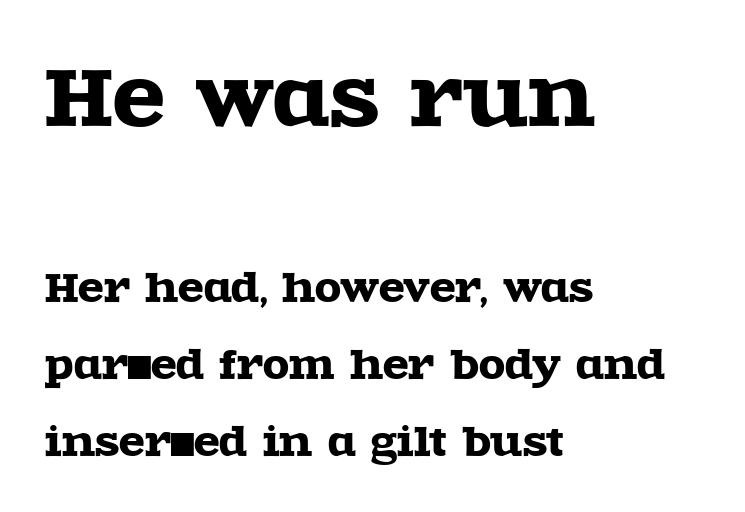
Q: Is the text italic (slanted)? A: No, it is upright.
Q: Is the typeface a serif or a sans-serif typeface? A: Serif.
Q: Is the text underlined? A: No.
Q: How is the paragraph aligned? A: Left-aligned.
Q: Is the spacing between letters normal or unusually wide? A: Normal.
Q: Is the spacing between lines tight, normal or loose? A: Loose.
Q: Which block of text is set in a larger size, the first (top) or the second (bottom)? A: The first (top) one.
Q: Width (condensed, normal, or wide)? A: Wide.
Q: x-height? A: Large.
Q: Monospaced? A: No.
